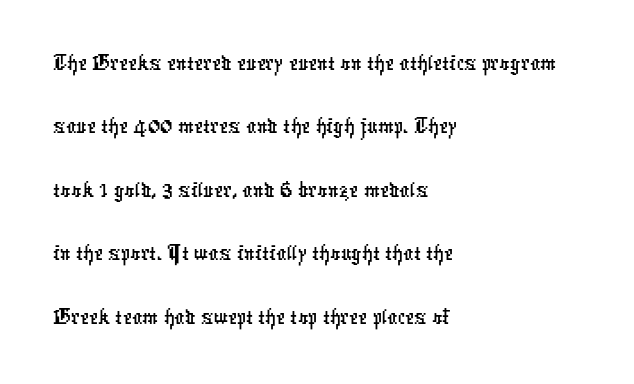
Observe the ordinary spacing: letters are neighbours, not strangers. Stroke terminals: plain, sans-serif. Reading down the block, your eye returns to a fixed left position each line. This sample has the flowing, uneven cadence of proportional lettering. The space beneath each line is pristine and unruled.
